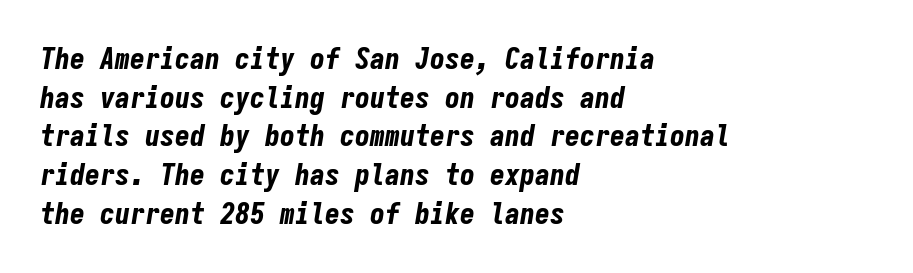
The image shows 30 px bold, condensed type, italic (leaning right), monospaced; set left-aligned, normal line spacing (1.29x), normal letter spacing, not underlined; low stroke contrast and a medium x-height.
